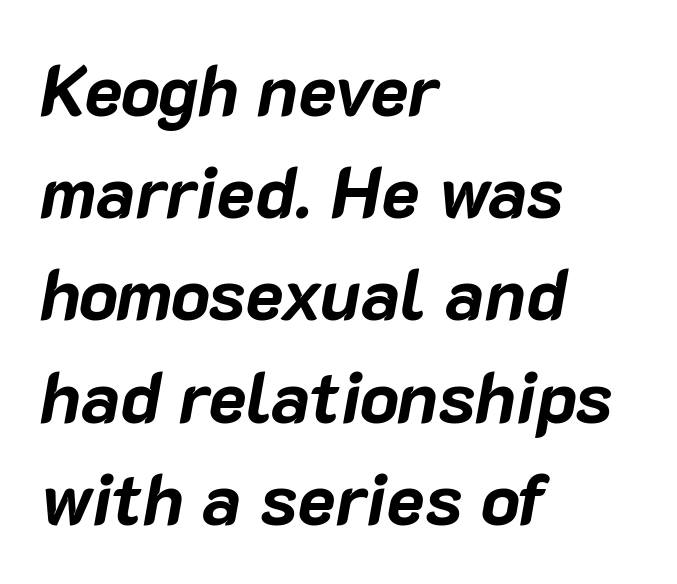
Q: Is the text bold? A: Yes.
Q: Is the text italic (slanted)? A: Yes, it leans right by about 10 degrees.
Q: Is the text underlined? A: No.
Q: How is the paragraph aligned? A: Left-aligned.
Q: Is the spacing between letters normal or unusually wide? A: Normal.
Q: Is the spacing between lines tight, normal or loose? A: Normal.
Q: Width (condensed, normal, or wide)? A: Normal.
Q: Stroke contrast? A: Low.
Q: x-height? A: Medium.
Q: Monospaced? A: No.
